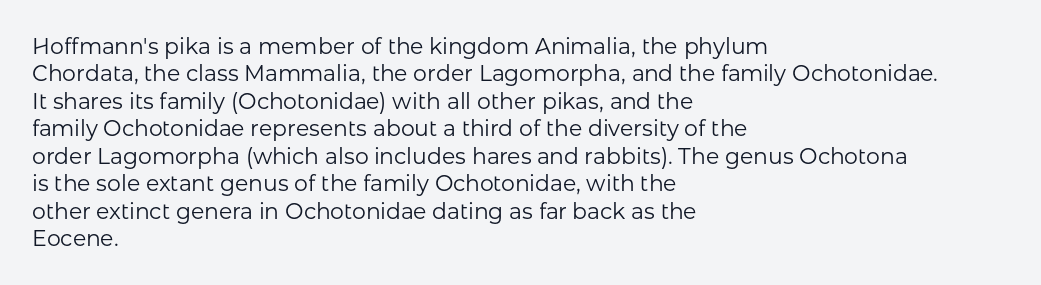
Q: Is the text bold? A: No.
Q: Is the text italic (slanted)? A: No, it is upright.
Q: Is the text underlined? A: No.
Q: How is the paragraph aligned? A: Left-aligned.
Q: Is the spacing between letters normal or unusually wide? A: Normal.
Q: Is the spacing between lines tight, normal or loose? A: Normal.
